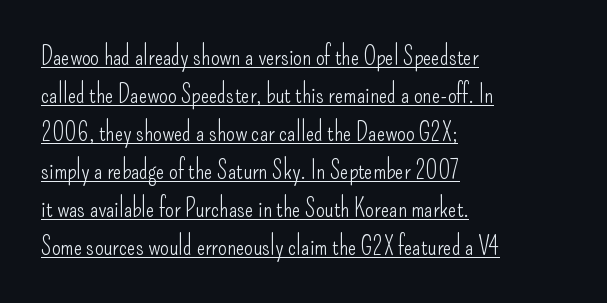
{"italic": "no", "bold": "no", "underline": "yes", "align": "left", "line_spacing": "normal", "line_spacing_ratio": 1.52, "letter_spacing": "normal", "letter_spacing_em": 0.0, "glyph_px": 25}
